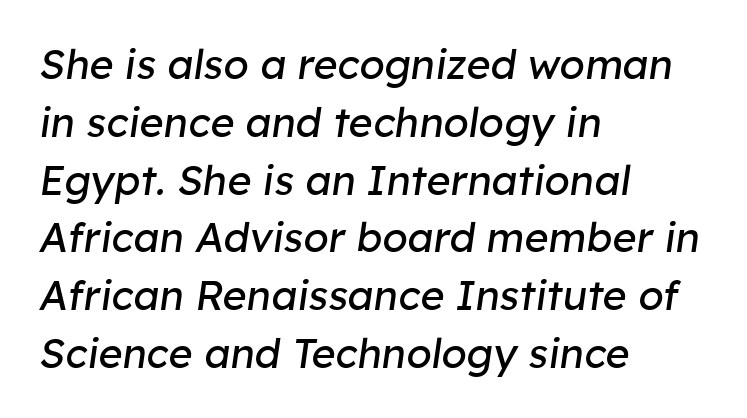
The rendering keeps characters at their native spacing. The font is comparable to plain body text, perhaps lighter. When letters slant like this, we call the style italic. Varying glyph widths throughout — classic text-font behaviour.
